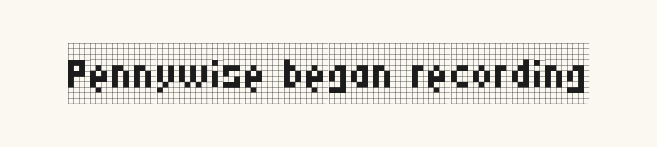
Q: Is the text bold? A: No.
Q: Is the text italic (slanted)? A: No, it is upright.
Q: Is the typeface a serif or a sans-serif typeface? A: Serif.
Q: Is the text underlined? A: No.
Q: Is the spacing between letters normal or unusually wide? A: Normal.
Q: Width (condensed, normal, or wide)? A: Condensed.
Q: Stroke contrast? A: Low.
Q: x-height? A: Large.
Q: Monospaced? A: No.
